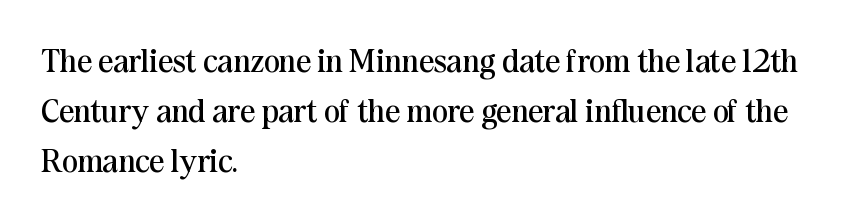
Is the block centered? No — it sits flush against the left margin. No chunkiness to these letters — they're not bold. This block has exactly the height ordinary leading produces. The horizontal fit of the characters is conventional and even. You can tell it's not italic because the verticals are truly vertical.
